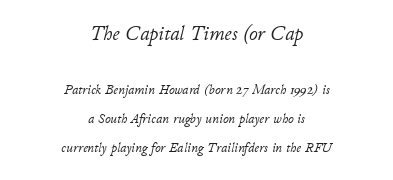
Descenders hang freely into open space. Leftover space on each line is divided equally before and after the words. Each word holds together tightly as a unit, with standard inter-letter gaps. Interline gaps are noticeably wide in this sample.
